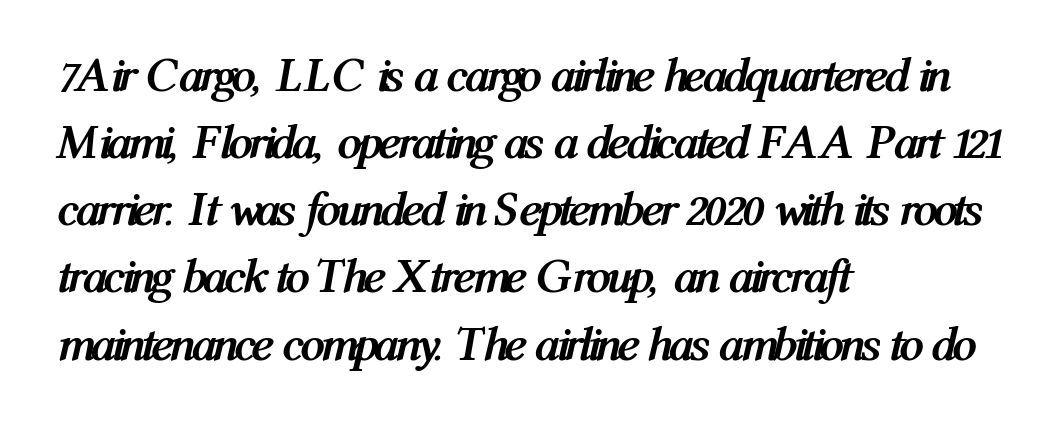
{"italic": "yes", "lean": "right", "slant_degrees": 12, "bold": "yes", "weight": "semibold", "width": "condensed", "stroke_contrast": "medium", "x_height": "medium", "monospaced": "no", "underline": "no", "align": "left", "line_spacing": "normal", "line_spacing_ratio": 1.37, "letter_spacing": "normal", "letter_spacing_em": 0.0, "glyph_px": 49}
